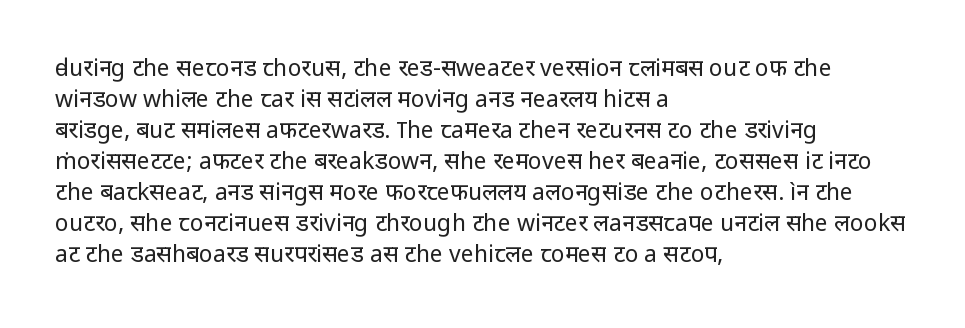
Posture: upright roman. The ragged edge is on the right, which tells us the setting is flush left. Reading down the column, the eye jumps a familiar distance to each next line. The specimen omits any rule beneath the text block's lines. The face looks like a standard text weight, possibly lighter.
